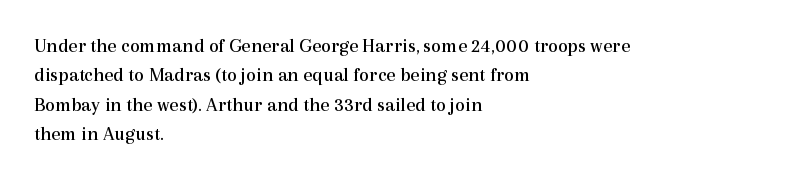
The image shows 20 px text type, upright; set left-aligned, normal line spacing (1.47x), normal letter spacing, not underlined.
